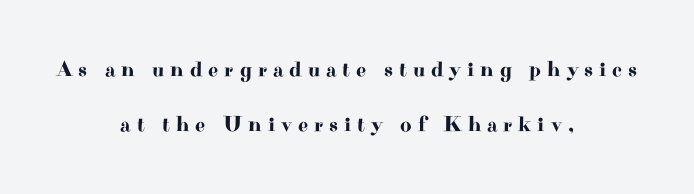
Q: Is the text italic (slanted)? A: No, it is upright.
Q: Is the text underlined? A: No.
Q: How is the paragraph aligned? A: Centered.
Q: Is the spacing between letters normal or unusually wide? A: Unusually wide.
Q: Is the spacing between lines tight, normal or loose? A: Loose.
